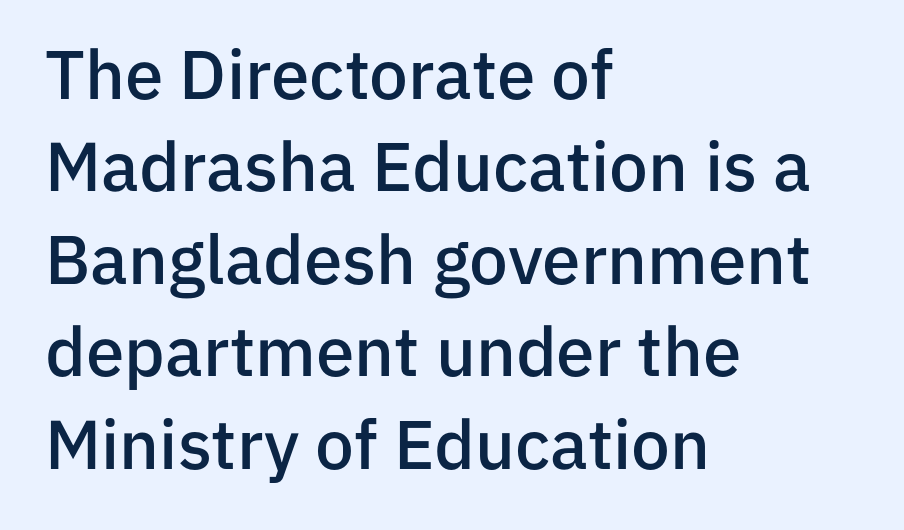
A bit beefed up — I'd call it semibold rather than bold. You could not count columns in this text — the font is proportionally spaced. Every row of glyphs begins at an identical x-position on the left. Decoration check: the copy has no underline. If you measured baseline to baseline, you'd find a middling distance.
